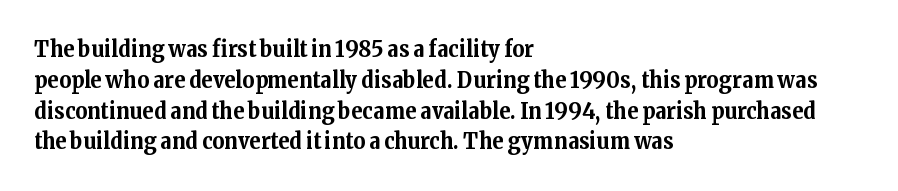
The image shows 23 px bold type, upright; set left-aligned, normal line spacing (1.34x), normal letter spacing, not underlined.
